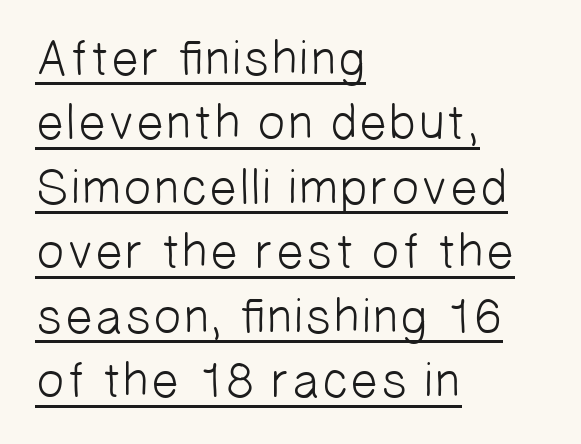
This rendering employs a face without finishing strokes, i.e., a sans-serif. This rendering leaves character spacing at its baseline value. A typesetter would call this leading conventional body-copy spacing. This reads as an unemphasized weight, regular at the heaviest.
